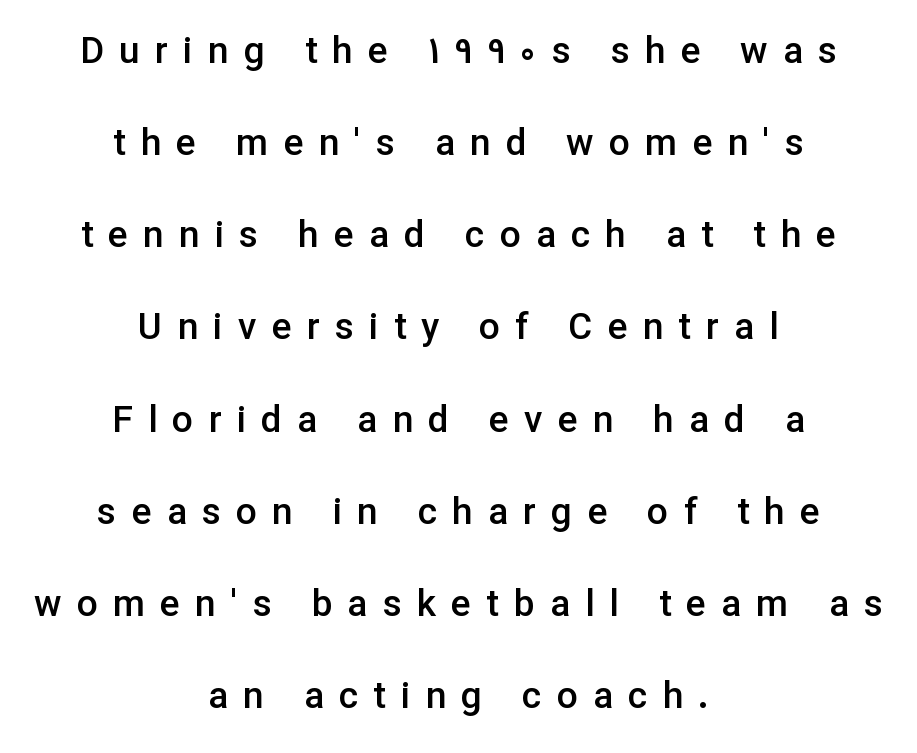
The image shows 37 px semibold sans-serif type, upright; set centered, loose line spacing (2.49x), unusually wide letter spacing (+0.41 em), not underlined; low stroke contrast and a medium x-height.
